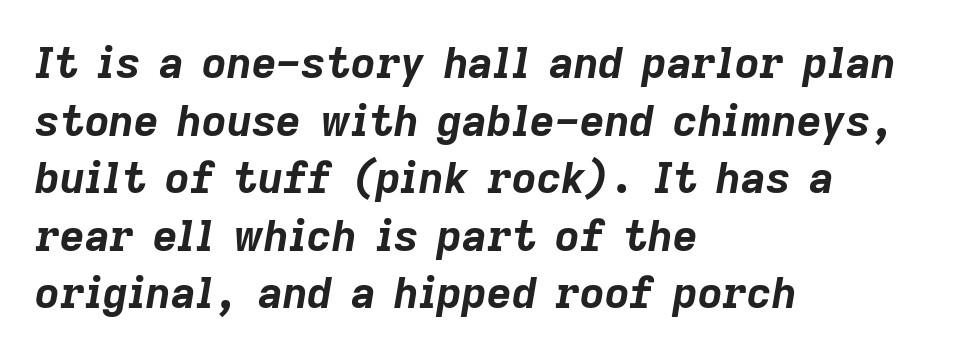
Q: Is the text bold? A: Yes.
Q: Is the text italic (slanted)? A: Yes, it leans right by about 9 degrees.
Q: Is the text underlined? A: No.
Q: How is the paragraph aligned? A: Left-aligned.
Q: Is the spacing between letters normal or unusually wide? A: Normal.
Q: Is the spacing between lines tight, normal or loose? A: Normal.
Q: Width (condensed, normal, or wide)? A: Normal.
Q: Stroke contrast? A: Low.
Q: x-height? A: Medium.
Q: Monospaced? A: No.
